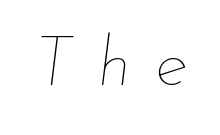
The image shows 70 px thin type, italic (leaning right); set unusually wide letter spacing (+0.34 em), not underlined; low stroke contrast and a small x-height.
